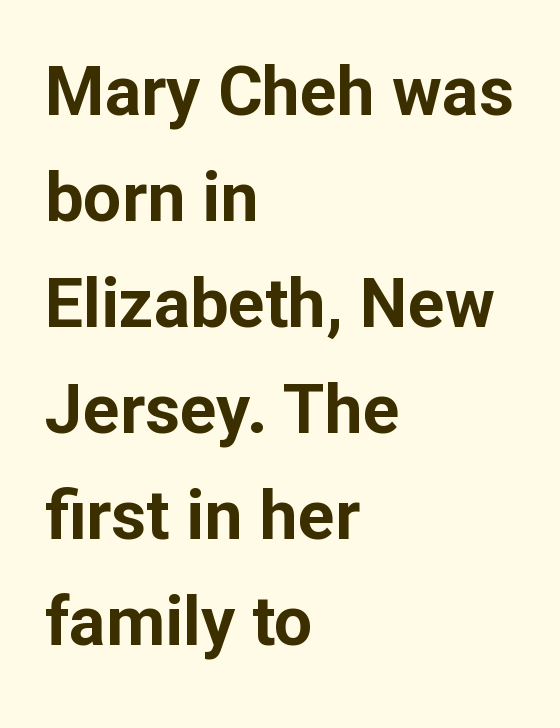
The image shows 68 px bold sans-serif type, upright; set left-aligned, normal line spacing (1.56x), normal letter spacing, not underlined; low stroke contrast and a medium x-height.
